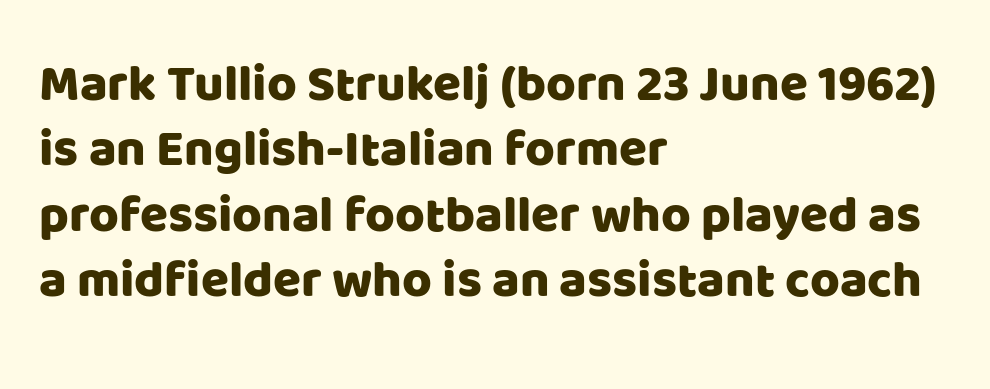
{"serif": "no", "italic": "no", "width": "normal", "stroke_contrast": "low", "x_height": "large", "monospaced": "no", "underline": "no", "align": "left", "line_spacing": "normal", "line_spacing_ratio": 1.28, "letter_spacing": "normal", "letter_spacing_em": 0.0, "glyph_px": 51}
